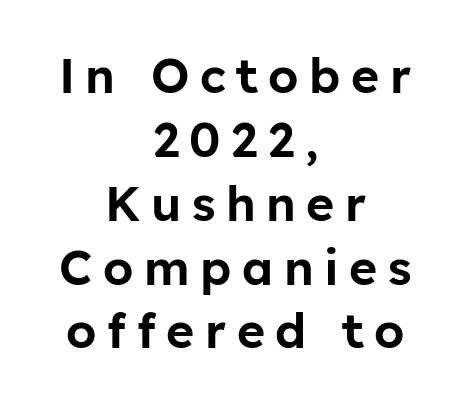
The image shows 48 px sans-serif type, upright; set centered, normal line spacing (1.33x), unusually wide letter spacing (+0.22 em), not underlined; low stroke contrast and a medium x-height.
